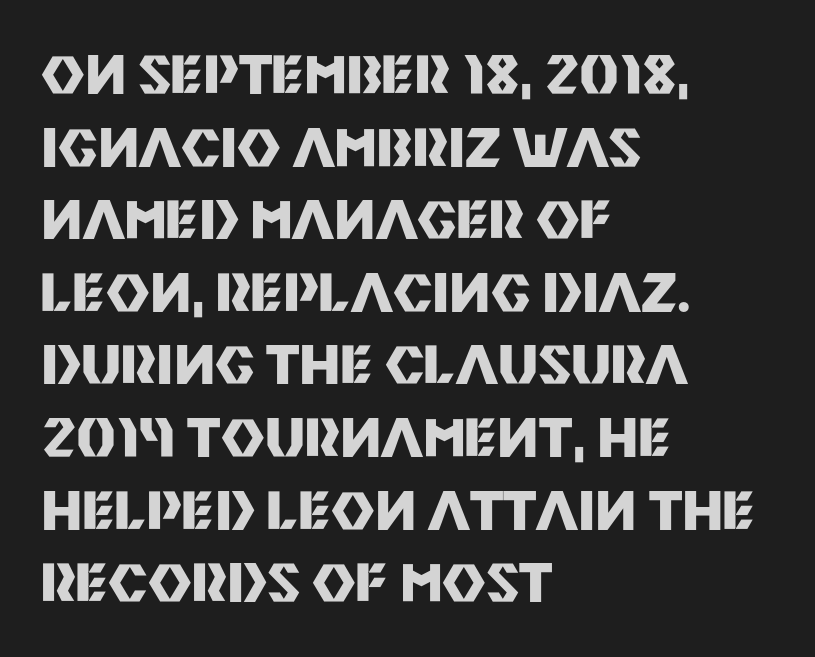
The image shows 53 px heavy sans-serif type, upright; set left-aligned, normal line spacing (1.37x), normal letter spacing, not underlined; medium stroke contrast and a large x-height.
